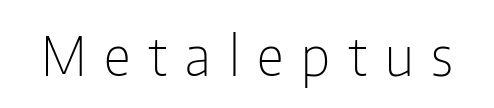
The image shows 54 px light, condensed sans-serif type, upright; set unusually wide letter spacing (+0.33 em), not underlined; low stroke contrast and a medium x-height.
